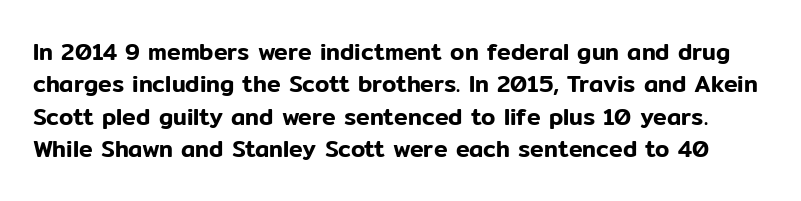
The image shows 23 px text type, upright; set normal line spacing (1.41x), normal letter spacing, not underlined.
